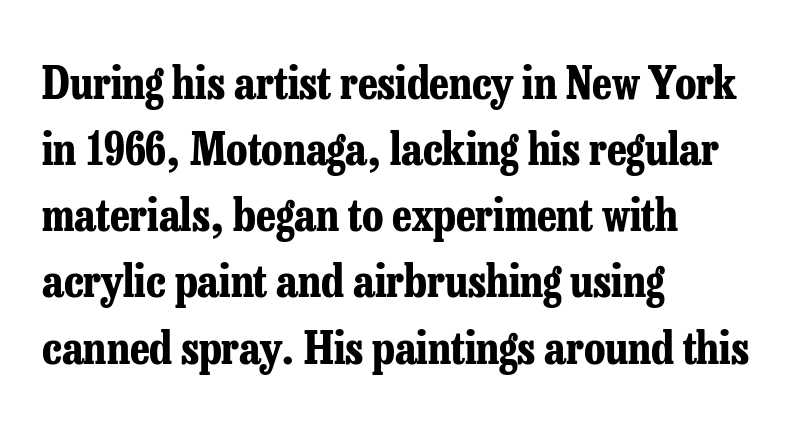
{"serif": "yes", "italic": "no", "bold": "yes", "weight": "bold", "width": "condensed", "stroke_contrast": "low", "x_height": "medium", "monospaced": "no", "underline": "no", "align": "left", "line_spacing": "normal", "line_spacing_ratio": 1.47, "letter_spacing": "normal", "letter_spacing_em": 0.0, "glyph_px": 45}
